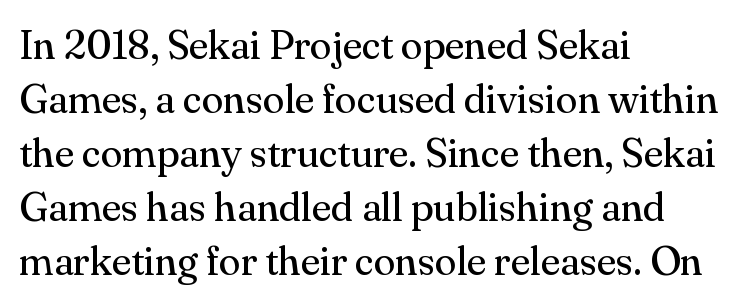
Stems and bowls with no extra thickness — not bold. These lines are rendered in a variable-pitch font. Typographically, this falls in the serif category. Decoration check: the copy has no underline. These lines sit exactly where default settings would place them. Which margin do the lines hug? The left one — the right edge is uneven.
